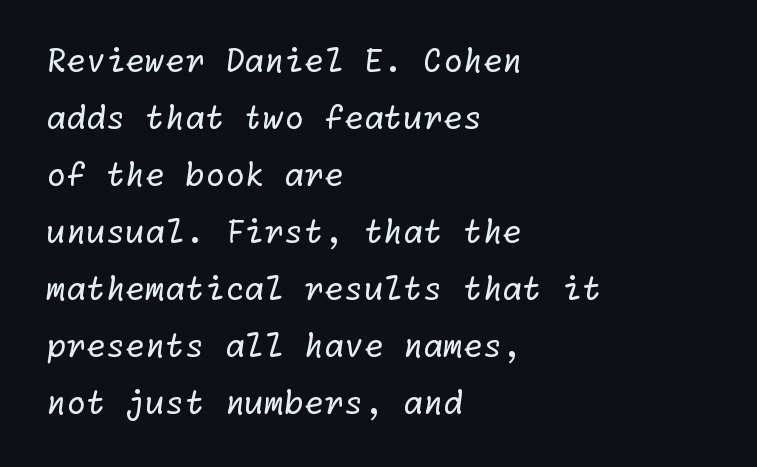
Q: Is the text bold? A: No.
Q: Is the typeface a serif or a sans-serif typeface? A: Sans-serif.
Q: Is the text underlined? A: No.
Q: How is the paragraph aligned? A: Left-aligned.
Q: Is the spacing between letters normal or unusually wide? A: Normal.
Q: Width (condensed, normal, or wide)? A: Normal.
Q: Stroke contrast? A: Low.
Q: x-height? A: Medium.
